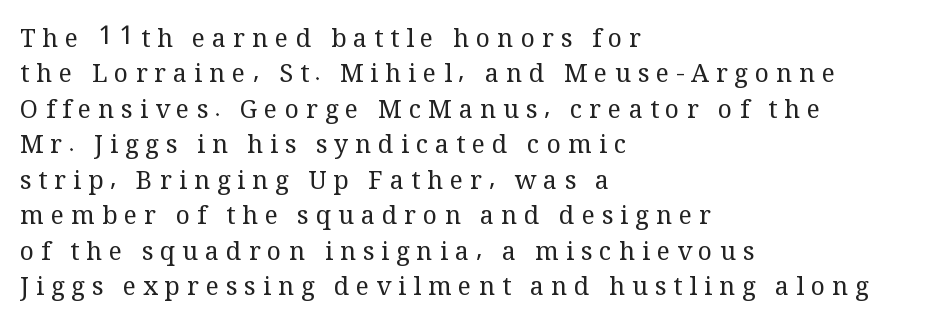
Tracking value appears strongly positive — letters spread wide. Horizontal alignment here is leftward, the default for most running prose. The rendering uses a moderate line-height, typical for paragraphs. Stems here are at most as thick as an everyday book face.
